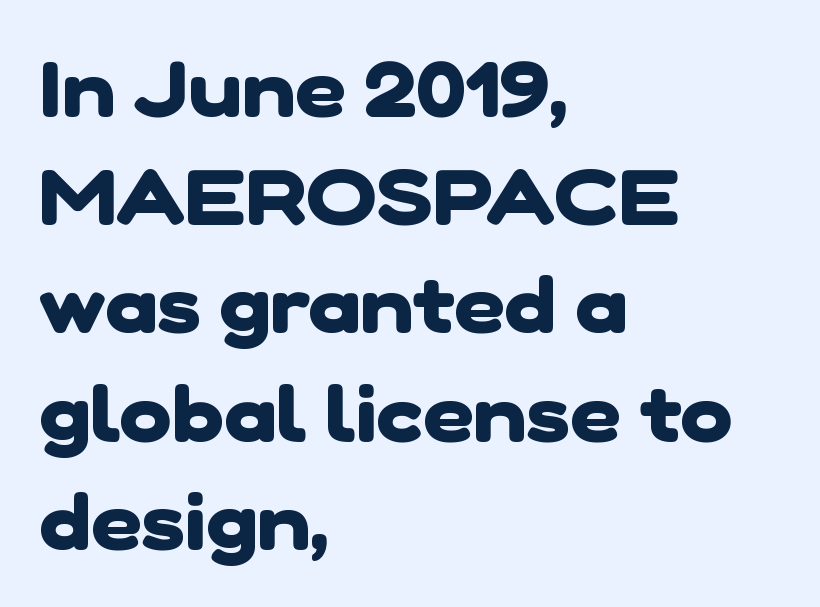
Q: Is the text bold? A: Yes.
Q: Is the typeface a serif or a sans-serif typeface? A: Sans-serif.
Q: Is the text underlined? A: No.
Q: How is the paragraph aligned? A: Left-aligned.
Q: Is the spacing between letters normal or unusually wide? A: Normal.
Q: Is the spacing between lines tight, normal or loose? A: Normal.
Q: Width (condensed, normal, or wide)? A: Normal.
Q: Stroke contrast? A: Low.
Q: x-height? A: Medium.
Q: Monospaced? A: No.
